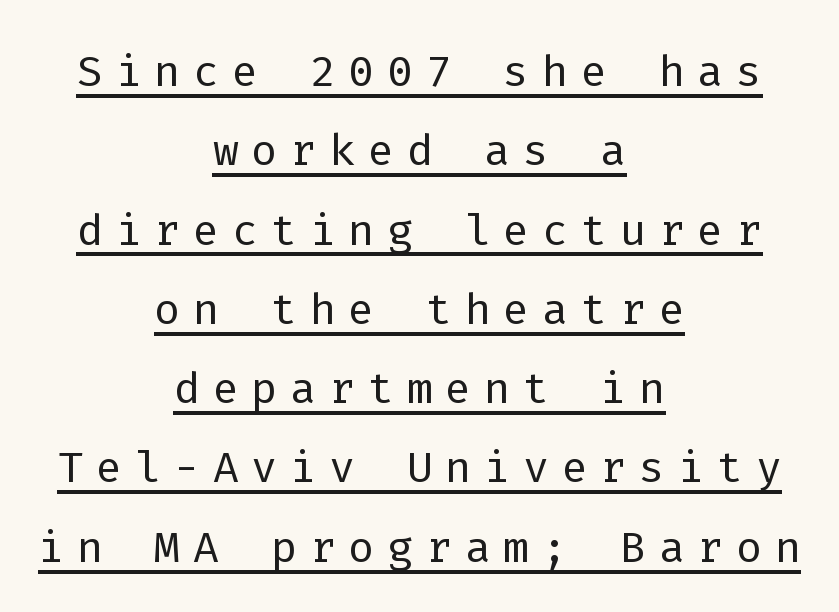
Q: Is the text bold? A: No.
Q: Is the text italic (slanted)? A: No, it is upright.
Q: Is the typeface a serif or a sans-serif typeface? A: Sans-serif.
Q: Is the text underlined? A: Yes.
Q: How is the paragraph aligned? A: Centered.
Q: Is the spacing between letters normal or unusually wide? A: Unusually wide.
Q: Is the spacing between lines tight, normal or loose? A: Normal.
Q: Width (condensed, normal, or wide)? A: Normal.
Q: Stroke contrast? A: Low.
Q: x-height? A: Medium.
Q: Monospaced? A: Yes.
